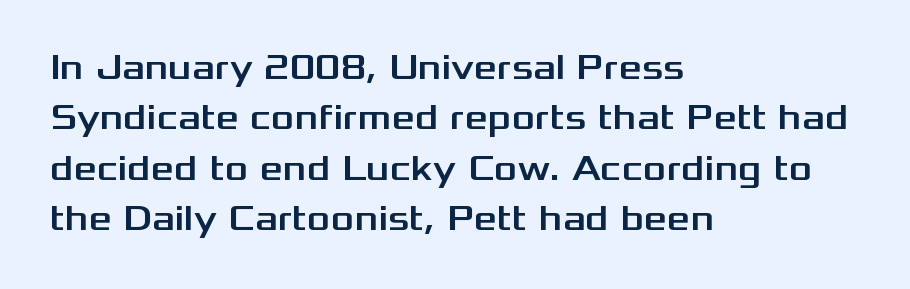
{"serif": "no", "italic": "no", "width": "wide", "stroke_contrast": "medium", "x_height": "medium", "monospaced": "no", "underline": "no", "align": "left", "line_spacing": "normal", "line_spacing_ratio": 1.4, "letter_spacing": "normal", "letter_spacing_em": 0.0, "glyph_px": 36}
